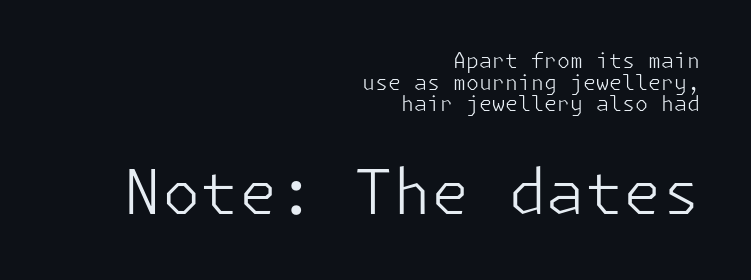
Two sizes are in play, and the larger belongs to the second block. The characters are drawn with everyday or finer stroke widths. The setting favours the right margin, as signatures and pull-quotes sometimes do. Every stem runs plumb, perpendicular to the baseline. Honestly, the rows look squashed on top of each other.
